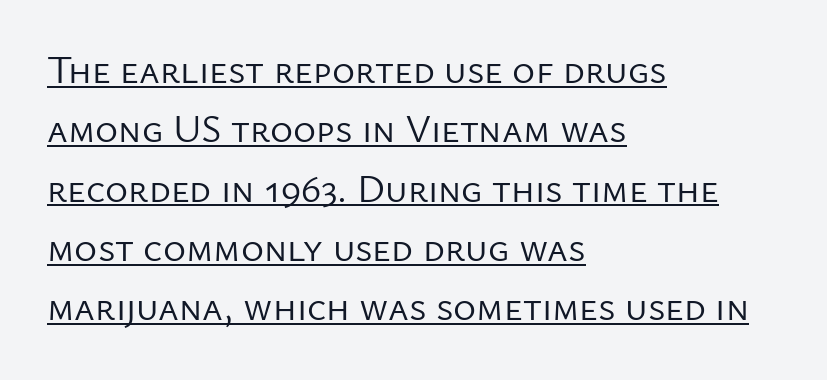
Q: Is the text bold? A: No.
Q: Is the text italic (slanted)? A: No, it is upright.
Q: Is the typeface a serif or a sans-serif typeface? A: Sans-serif.
Q: Is the text underlined? A: Yes.
Q: How is the paragraph aligned? A: Left-aligned.
Q: Is the spacing between letters normal or unusually wide? A: Normal.
Q: Is the spacing between lines tight, normal or loose? A: Normal.
Q: Width (condensed, normal, or wide)? A: Normal.
Q: Stroke contrast? A: Low.
Q: x-height? A: Medium.
Q: Monospaced? A: No.
